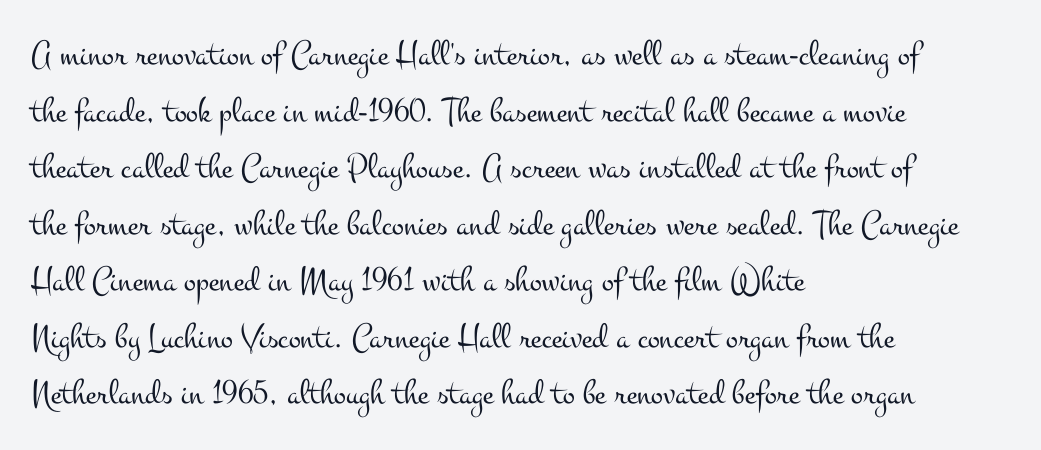
The image shows 36 px light, wide type; set left-aligned, normal line spacing (1.57x), normal letter spacing, not underlined; medium stroke contrast and a small x-height.
